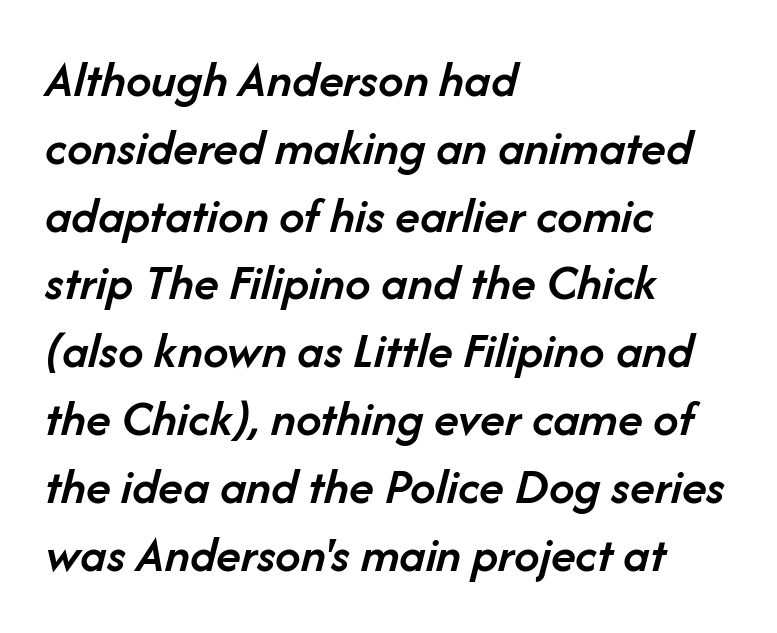
Q: Is the text bold? A: Semi-bold.
Q: Is the text italic (slanted)? A: Yes, it leans right by about 14 degrees.
Q: Is the text underlined? A: No.
Q: How is the paragraph aligned? A: Left-aligned.
Q: Is the spacing between letters normal or unusually wide? A: Normal.
Q: Is the spacing between lines tight, normal or loose? A: Normal.
Q: Width (condensed, normal, or wide)? A: Normal.
Q: Stroke contrast? A: Low.
Q: x-height? A: Medium.
Q: Monospaced? A: No.
